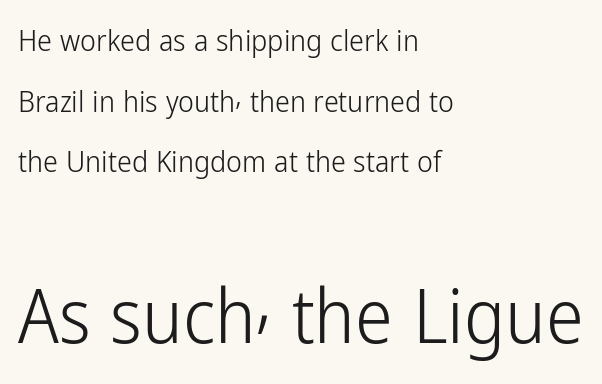
{"serif": "no", "italic": "no", "bold": "no", "weight": "light", "width": "condensed", "stroke_contrast": "low", "x_height": "medium", "monospaced": "no", "underline": "no", "align": "left", "line_spacing": "loose", "line_spacing_ratio": 2.02, "letter_spacing": "normal", "letter_spacing_em": 0.0, "larger_block": "second", "size_ratio": 2.53, "glyph_px": 76}
